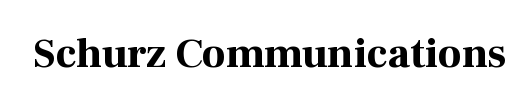
Proportional: the letters do not fall into vertical columns. Type style note: has serifs. Plenty of ink on the page — the face is bold. Underline: absent. Style check: upright. Short note: letters normally spaced.
